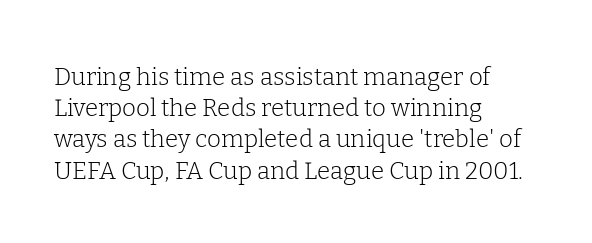
{"italic": "no", "bold": "no", "underline": "no", "align": "left", "line_spacing": "normal", "line_spacing_ratio": 1.3, "letter_spacing": "normal", "letter_spacing_em": 0.0, "glyph_px": 24}
